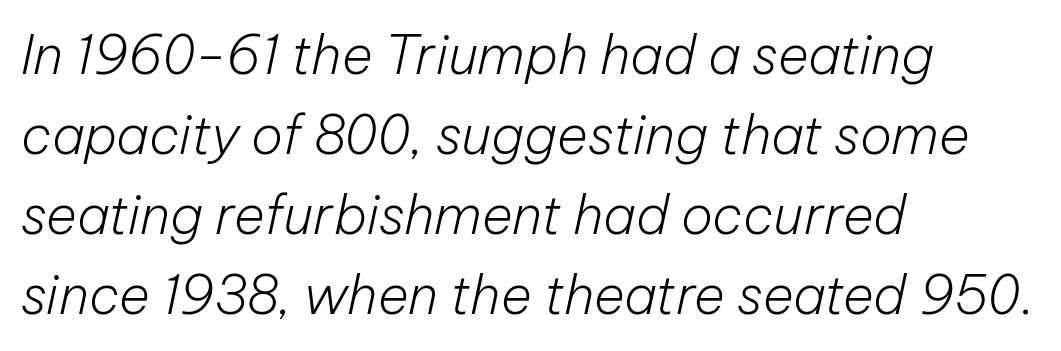
{"italic": "yes", "lean": "right", "slant_degrees": 12, "bold": "no", "weight": "light", "width": "normal", "stroke_contrast": "low", "x_height": "medium", "monospaced": "no", "underline": "no", "align": "left", "line_spacing": "normal", "line_spacing_ratio": 1.51, "letter_spacing": "normal", "letter_spacing_em": 0.0, "glyph_px": 53}
